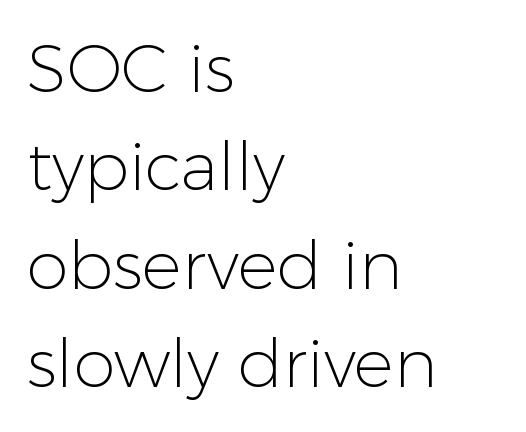
The image shows 67 px light sans-serif type, upright; set left-aligned, normal line spacing (1.47x), normal letter spacing, not underlined; low stroke contrast and a medium x-height.
